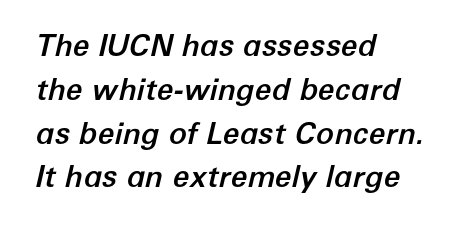
Q: Is the text italic (slanted)? A: Yes, it leans right by about 12 degrees.
Q: Is the text underlined? A: No.
Q: How is the paragraph aligned? A: Left-aligned.
Q: Is the spacing between letters normal or unusually wide? A: Normal.
Q: Is the spacing between lines tight, normal or loose? A: Normal.
Q: Width (condensed, normal, or wide)? A: Normal.
Q: Stroke contrast? A: Low.
Q: x-height? A: Medium.
Q: Monospaced? A: No.
